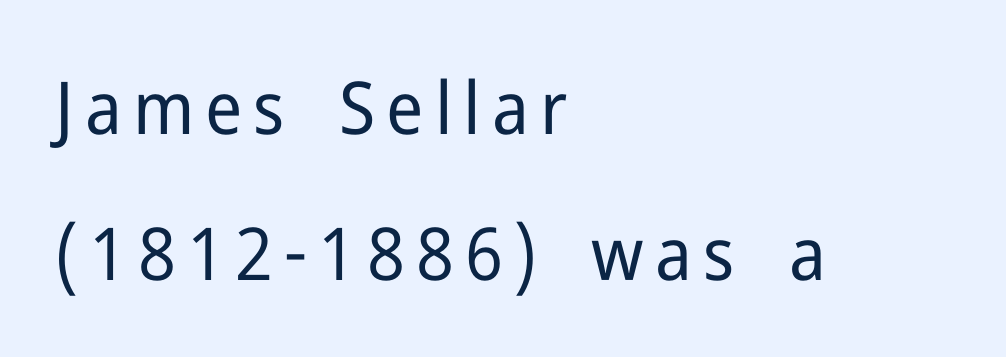
{"serif": "no", "italic": "no", "bold": "no", "weight": "regular", "width": "normal", "stroke_contrast": "low", "x_height": "medium", "monospaced": "no", "underline": "no", "align": "left", "line_spacing": "loose", "line_spacing_ratio": 2.0, "glyph_px": 73}
